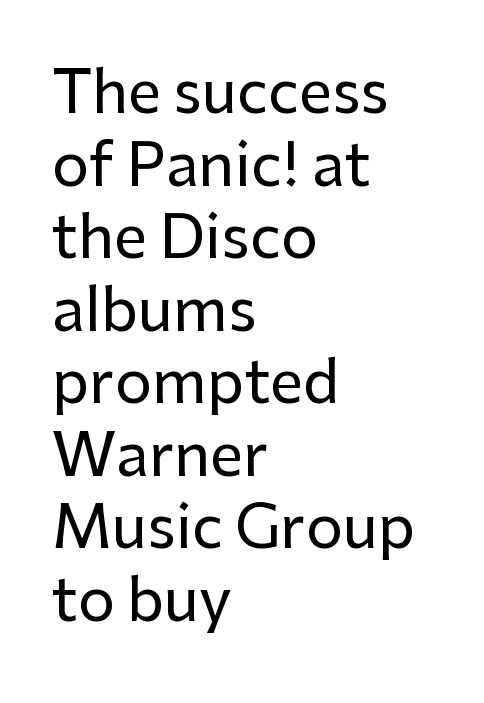
Q: Is the text italic (slanted)? A: No, it is upright.
Q: Is the typeface a serif or a sans-serif typeface? A: Sans-serif.
Q: Is the text underlined? A: No.
Q: How is the paragraph aligned? A: Left-aligned.
Q: Is the spacing between letters normal or unusually wide? A: Normal.
Q: Width (condensed, normal, or wide)? A: Normal.
Q: Stroke contrast? A: Low.
Q: x-height? A: Medium.
Q: Monospaced? A: No.
